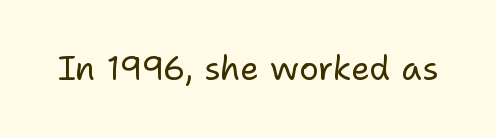
What stands out about the letter spacing? Nothing — it is the standard amount. Quick note: not italic, upright. Just letters on the line, the space beneath them empty. This is not heavy type; no bold has been used. Grotesque or geometric, the face here clearly has no serifs.
